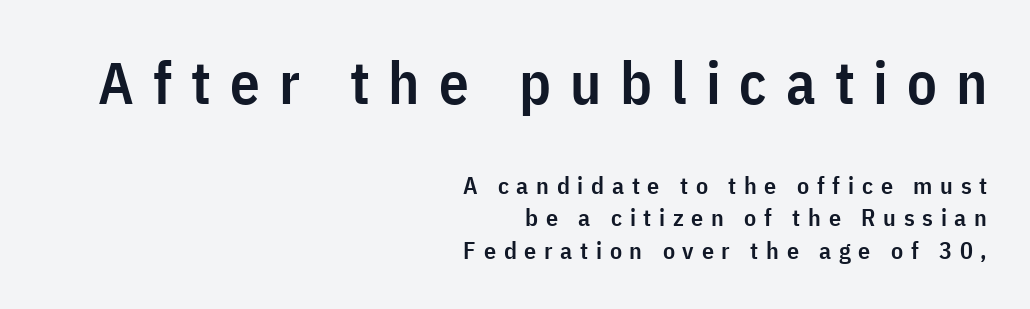
The image shows 59 px semibold, condensed sans-serif type, upright; set right-aligned, normal line spacing (1.34x), unusually wide letter spacing (+0.32 em), not underlined; the first (top) block is 2.46x larger; low stroke contrast and a medium x-height.
